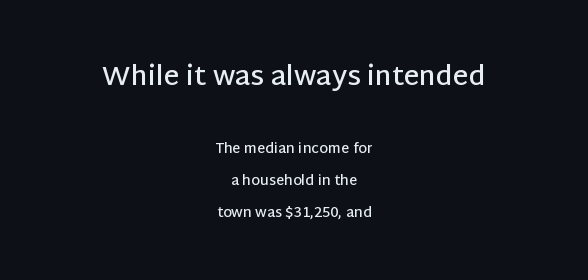
The setting favours the middle, as headings and verse often do. The face used here appears at its bigger size in the upper chunk. The sample has been set in demibold, a notch under bold. Letters rest on an invisible, unmarked baseline. This block would shrink considerably if given ordinary leading; it's expanded now. The tracking reads as untouched default to a designer's eye.
